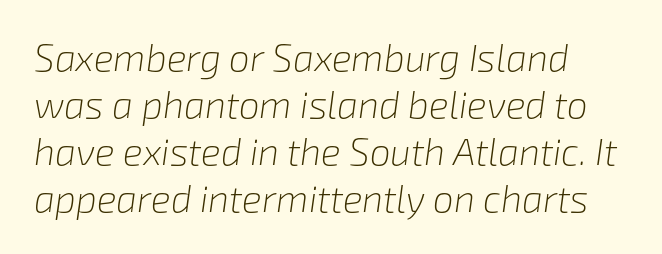
{"italic": "yes", "lean": "right", "slant_degrees": 8, "bold": "no", "weight": "light", "width": "normal", "stroke_contrast": "low", "x_height": "medium", "monospaced": "no", "underline": "no", "line_spacing": "normal", "line_spacing_ratio": 1.27, "letter_spacing": "normal", "letter_spacing_em": 0.0, "glyph_px": 37}
